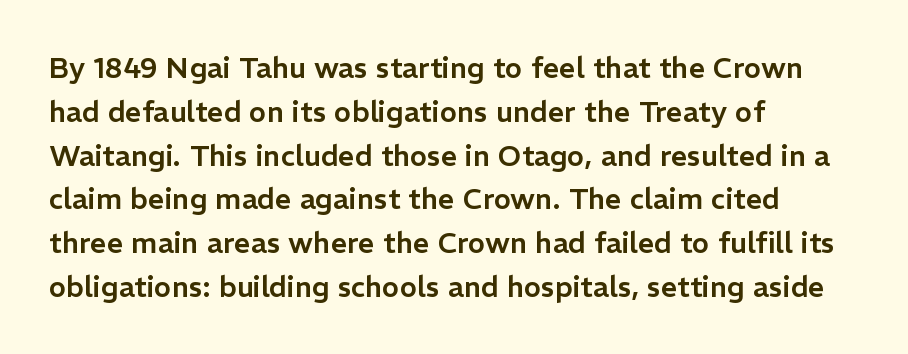
The rag falls on the right side of this text block. Is there any slant? The stems are plumb. These lines are rendered in a variable-pitch font. The block of text has a typical density, with ordinary space between rows.
